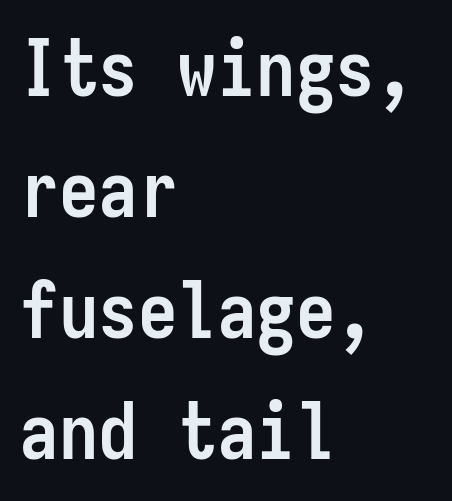
Q: Is the text bold? A: Yes.
Q: Is the text italic (slanted)? A: No, it is upright.
Q: Is the typeface a serif or a sans-serif typeface? A: Sans-serif.
Q: Is the text underlined? A: No.
Q: How is the paragraph aligned? A: Left-aligned.
Q: Is the spacing between letters normal or unusually wide? A: Normal.
Q: Is the spacing between lines tight, normal or loose? A: Normal.
Q: Width (condensed, normal, or wide)? A: Condensed.
Q: Stroke contrast? A: Low.
Q: x-height? A: Medium.
Q: Monospaced? A: Yes.
